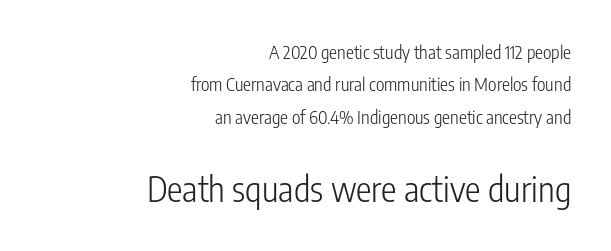
The font sits on the lighter half of the weight spectrum, regular included. Rendered with straight, roman letterforms. The gaps between neighbouring characters are ordinary and unremarkable. The letters advance in unequal steps, a hallmark of proportional type. The rag falls on the left side of this text block.
